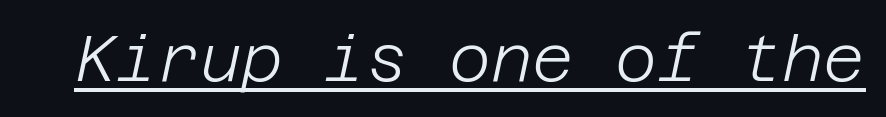
The image shows 64 px light type, italic (leaning right); set normal letter spacing, underlined; low stroke contrast and a large x-height.
